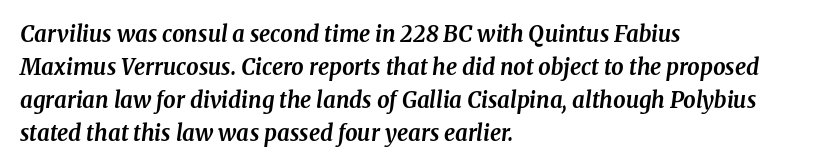
Q: Is the text bold? A: Yes.
Q: Is the text italic (slanted)? A: Yes, it leans right by about 8 degrees.
Q: Is the text underlined? A: No.
Q: How is the paragraph aligned? A: Left-aligned.
Q: Is the spacing between letters normal or unusually wide? A: Normal.
Q: Is the spacing between lines tight, normal or loose? A: Normal.
